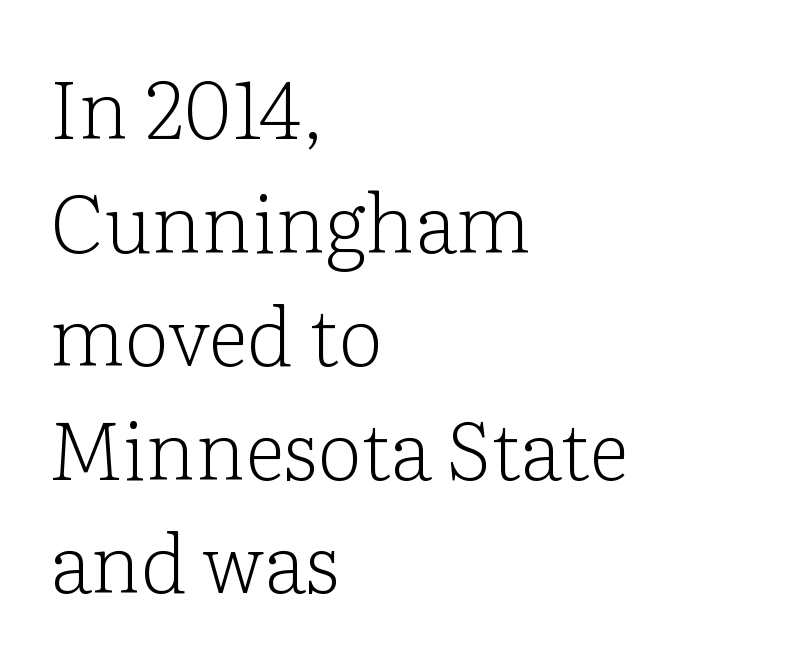
{"serif": "yes", "italic": "no", "bold": "no", "weight": "light", "width": "normal", "stroke_contrast": "low", "x_height": "medium", "monospaced": "no", "underline": "no", "align": "left", "line_spacing": "normal", "line_spacing_ratio": 1.42, "letter_spacing": "normal", "letter_spacing_em": 0.0, "glyph_px": 80}
